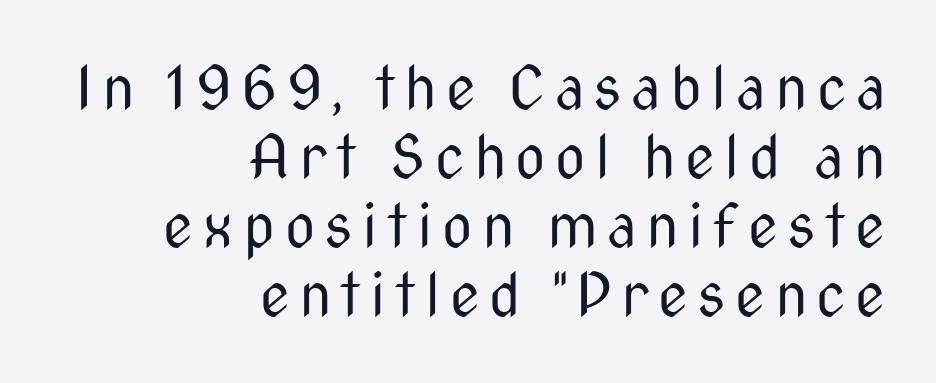
{"serif": "no", "italic": "no", "bold": "no", "weight": "regular", "width": "condensed", "stroke_contrast": "medium", "x_height": "medium", "monospaced": "no", "underline": "no", "align": "right", "line_spacing_ratio": 1.17, "glyph_px": 59}
